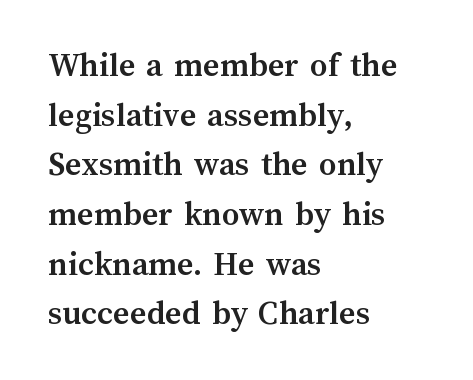
The image shows 35 px semibold type, upright; set left-aligned, normal line spacing (1.42x), normal letter spacing, not underlined; medium stroke contrast and a medium x-height.
